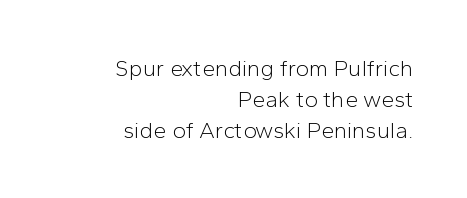
The image shows 23 px text type, upright; set right-aligned, normal line spacing (1.34x), normal letter spacing, not underlined.
